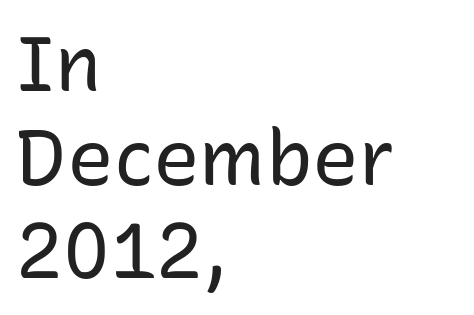
The passage shown is not bold in any degree. No extra tracking has been applied to these lines. Each letter's strokes conclude bluntly, with no projecting serifs. Is this a fixed-width face? No — the glyphs have proportional, varying widths. This sample is left-justified, so line endings fall wherever the words run out.
